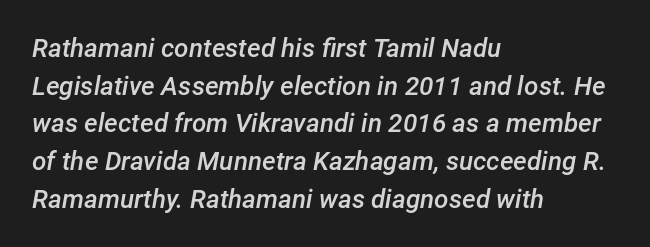
{"italic": "yes", "lean": "right", "slant_degrees": 12, "bold": "semi", "underline": "no", "align": "left", "line_spacing": "normal", "line_spacing_ratio": 1.45, "letter_spacing": "normal", "letter_spacing_em": 0.0, "glyph_px": 26}
